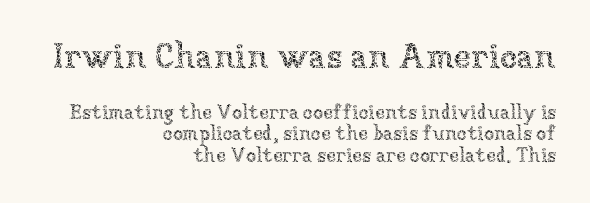
The image shows 35 px thin type, upright; set right-aligned, tight line spacing (1.08x), normal letter spacing, not underlined; the first (top) block is 1.75x larger; low stroke contrast and a medium x-height.
